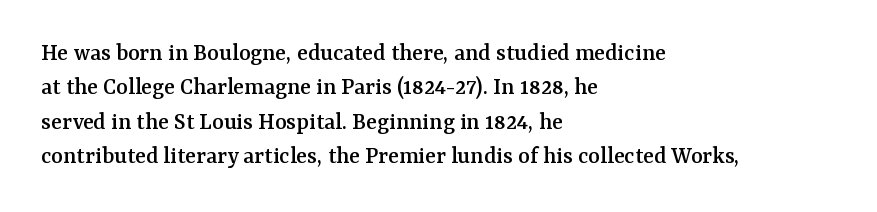
Q: Is the text italic (slanted)? A: No, it is upright.
Q: Is the text underlined? A: No.
Q: How is the paragraph aligned? A: Left-aligned.
Q: Is the spacing between letters normal or unusually wide? A: Normal.
Q: Is the spacing between lines tight, normal or loose? A: Normal.
